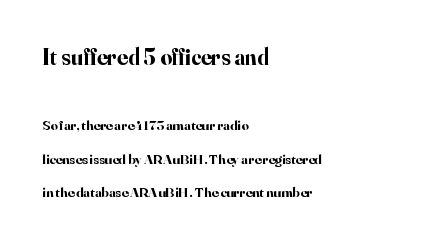
{"italic": "no", "bold": "yes", "underline": "no", "align": "left", "line_spacing": "loose", "line_spacing_ratio": 2.41, "letter_spacing": "normal", "letter_spacing_em": 0.0, "larger_block": "first", "size_ratio": 1.64, "glyph_px": 23}
